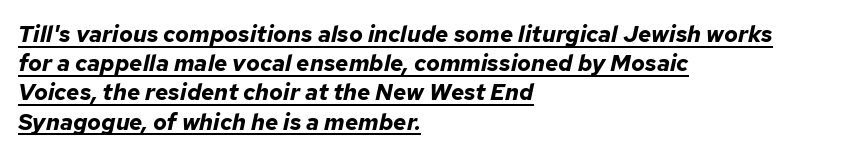
There's an unmistakable incline to the writing here. One-word summary of the alignment: left. Spacing between characters is what you'd get straight out of the box. Emphasis is given by a line drawn under the lettering.
